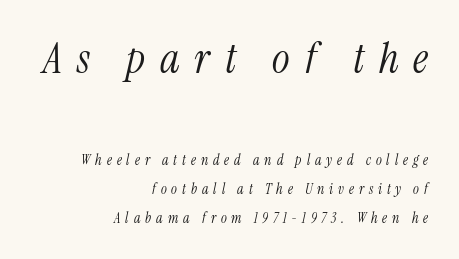
{"serif": "yes", "italic": "yes", "lean": "right", "slant_degrees": 13, "bold": "no", "weight": "light", "width": "condensed", "stroke_contrast": "medium", "x_height": "medium", "monospaced": "no", "underline": "no", "align": "right", "line_spacing": "loose", "line_spacing_ratio": 2.06, "letter_spacing": "wide", "letter_spacing_em": 0.35, "larger_block": "first", "size_ratio": 3.0, "glyph_px": 42}
